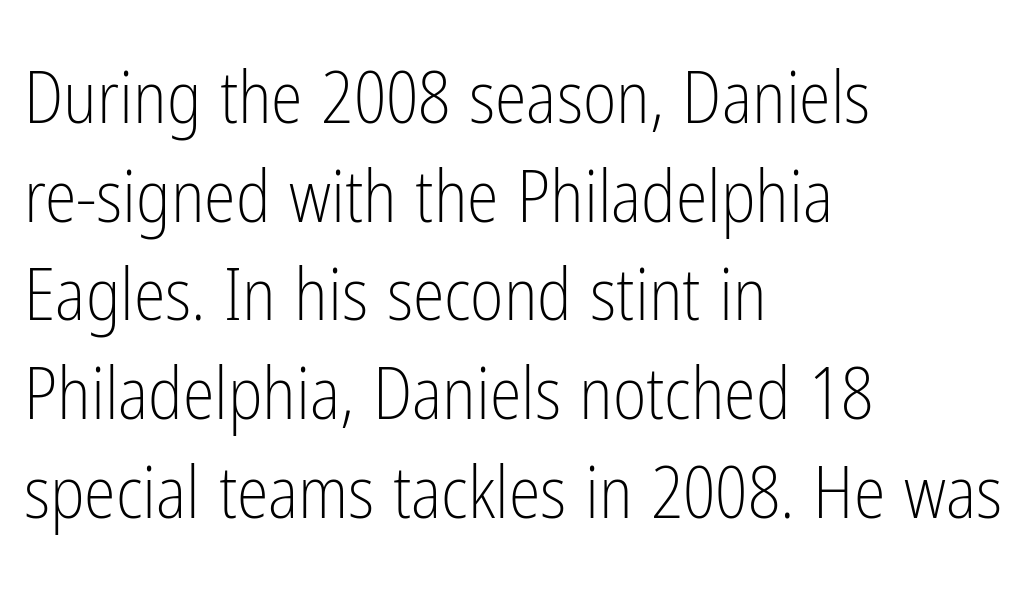
The image shows 72 px light, condensed sans-serif type, upright; set left-aligned, normal line spacing (1.37x), normal letter spacing, not underlined; low stroke contrast and a medium x-height.
